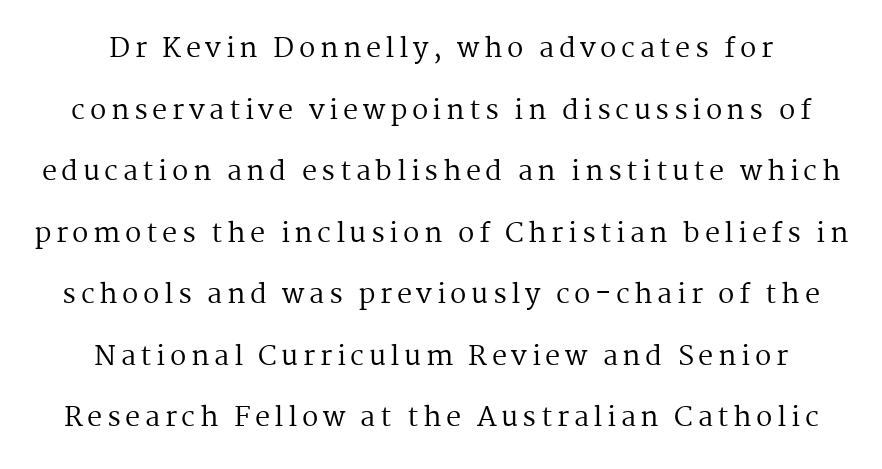
{"italic": "no", "bold": "no", "underline": "no", "align": "center", "line_spacing": "loose", "line_spacing_ratio": 2.28, "glyph_px": 27}
